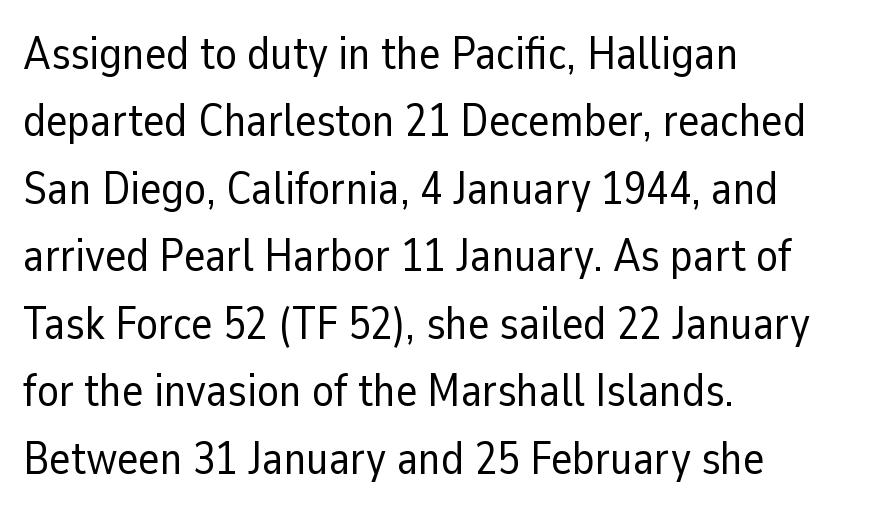
The image shows 45 px regular-weight sans-serif type, upright; set left-aligned, normal line spacing (1.5x), normal letter spacing, not underlined; low stroke contrast and a medium x-height.
